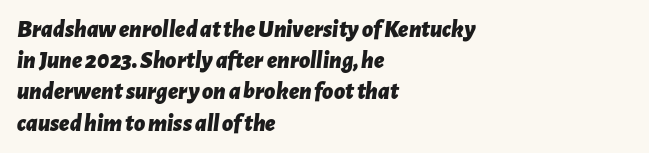
The image shows 24 px bold type, italic (leaning right); set left-aligned, normal line spacing (1.3x), normal letter spacing, not underlined.
